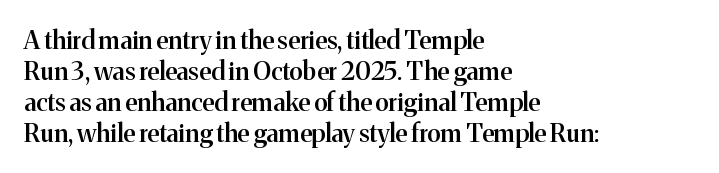
The image shows 25 px text type, upright; set left-aligned, line spacing 1.24x, normal letter spacing, not underlined.
